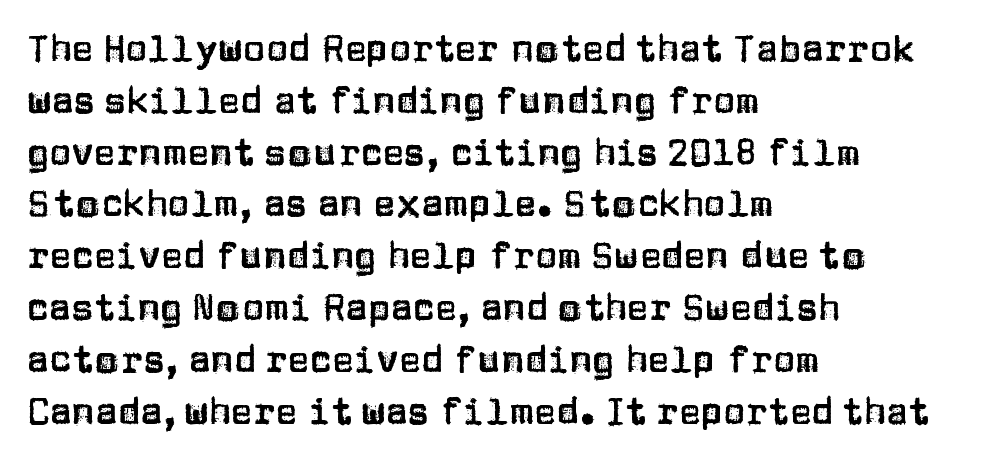
{"serif": "no", "italic": "no", "width": "normal", "stroke_contrast": "low", "x_height": "large", "monospaced": "no", "underline": "no", "align": "left", "line_spacing": "normal", "line_spacing_ratio": 1.4, "letter_spacing": "normal", "letter_spacing_em": 0.0, "glyph_px": 37}
